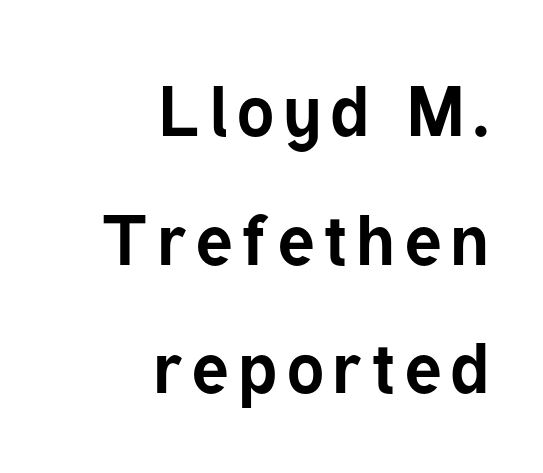
The lettering holds an erect, upright posture throughout. Note the varied advance widths — an 'i' is clearly narrower than an 'm'. Notice how the passage keeps a crisp vertical edge on the right only. Honestly, there is no underline to notice here at all.
